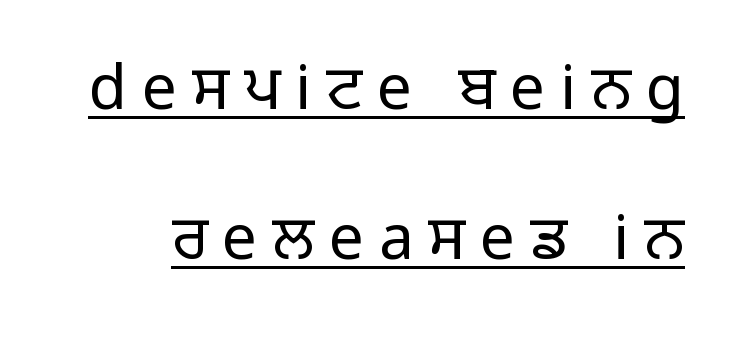
The image shows 62 px regular-weight sans-serif type, upright; set loose line spacing (2.42x), unusually wide letter spacing (+0.24 em), underlined; low stroke contrast and a medium x-height.
